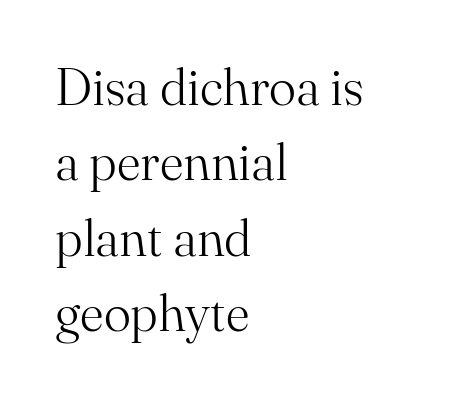
The image shows 51 px light serif type, upright; set left-aligned, normal line spacing (1.48x), normal letter spacing, not underlined; medium stroke contrast and a small x-height.
